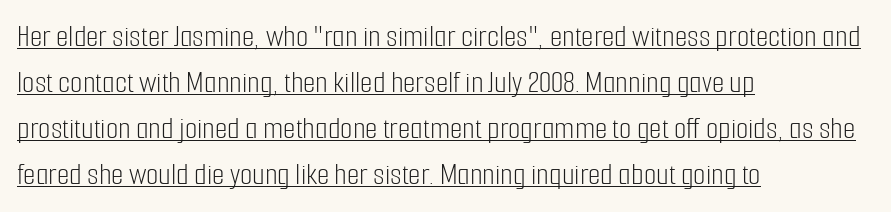
Q: Is the text bold? A: No.
Q: Is the text italic (slanted)? A: No, it is upright.
Q: Is the typeface a serif or a sans-serif typeface? A: Sans-serif.
Q: Is the text underlined? A: Yes.
Q: How is the paragraph aligned? A: Left-aligned.
Q: Is the spacing between letters normal or unusually wide? A: Normal.
Q: Is the spacing between lines tight, normal or loose? A: Normal.
Q: Width (condensed, normal, or wide)? A: Condensed.
Q: Stroke contrast? A: Low.
Q: x-height? A: Medium.
Q: Monospaced? A: No.
